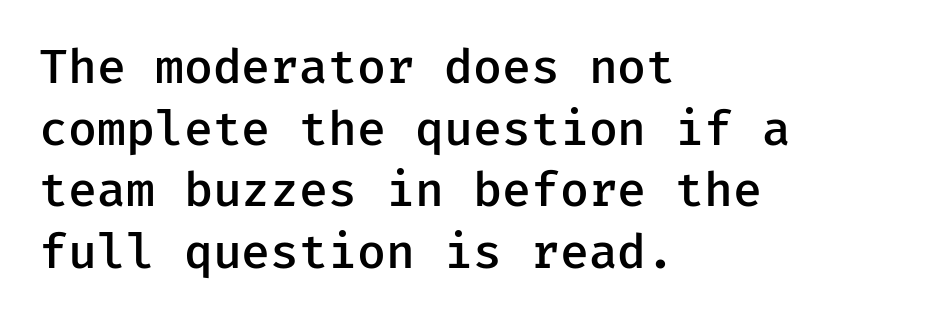
Q: Is the text bold? A: Semi-bold.
Q: Is the text italic (slanted)? A: No, it is upright.
Q: Is the typeface a serif or a sans-serif typeface? A: Sans-serif.
Q: Is the text underlined? A: No.
Q: How is the paragraph aligned? A: Left-aligned.
Q: Is the spacing between letters normal or unusually wide? A: Normal.
Q: Is the spacing between lines tight, normal or loose? A: Normal.
Q: Width (condensed, normal, or wide)? A: Normal.
Q: Stroke contrast? A: Low.
Q: x-height? A: Medium.
Q: Monospaced? A: Yes.
